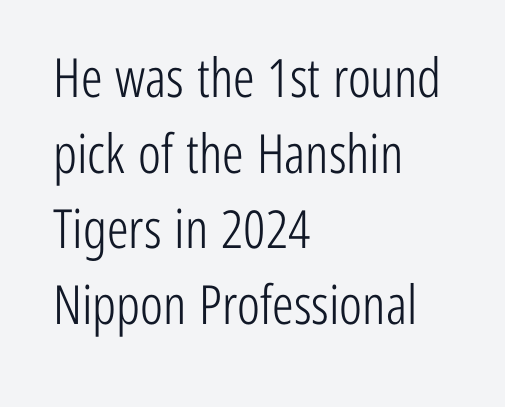
{"serif": "no", "italic": "no", "bold": "no", "weight": "light", "width": "condensed", "stroke_contrast": "low", "x_height": "medium", "monospaced": "no", "underline": "no", "align": "left", "line_spacing": "normal", "line_spacing_ratio": 1.4, "letter_spacing": "normal", "letter_spacing_em": 0.0, "glyph_px": 54}
